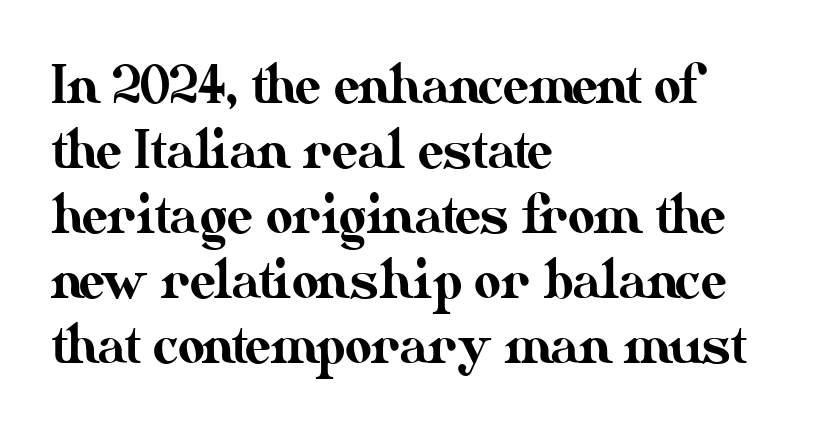
Posture: vertical. These lines are rendered in a variable-pitch font. A student would call this left alignment; a typographer would say flush left, rag right. Has an underline been added? It has not. The letterforms sit shoulder to shoulder at normal distance.
